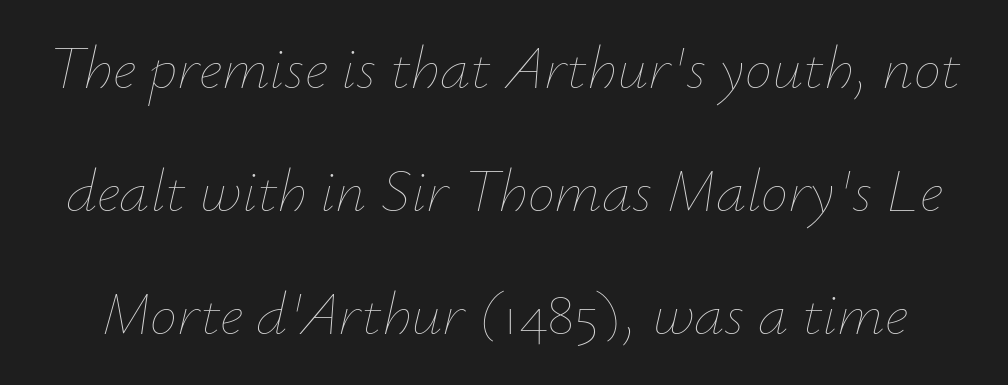
Q: Is the text bold? A: No.
Q: Is the text italic (slanted)? A: Yes, it leans right by about 12 degrees.
Q: Is the text underlined? A: No.
Q: Is the spacing between letters normal or unusually wide? A: Normal.
Q: Is the spacing between lines tight, normal or loose? A: Loose.
Q: Width (condensed, normal, or wide)? A: Normal.
Q: Stroke contrast? A: Low.
Q: x-height? A: Small.
Q: Monospaced? A: No.
